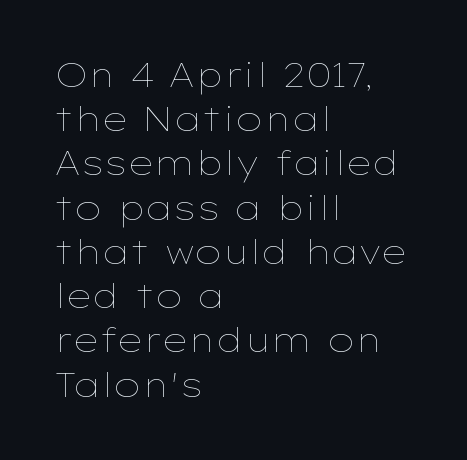
Q: Is the text bold? A: No.
Q: Is the text italic (slanted)? A: No, it is upright.
Q: Is the text underlined? A: No.
Q: How is the paragraph aligned? A: Left-aligned.
Q: Is the spacing between letters normal or unusually wide? A: Normal.
Q: Is the spacing between lines tight, normal or loose? A: Normal.
Q: Width (condensed, normal, or wide)? A: Wide.
Q: Stroke contrast? A: Low.
Q: x-height? A: Medium.
Q: Monospaced? A: No.
